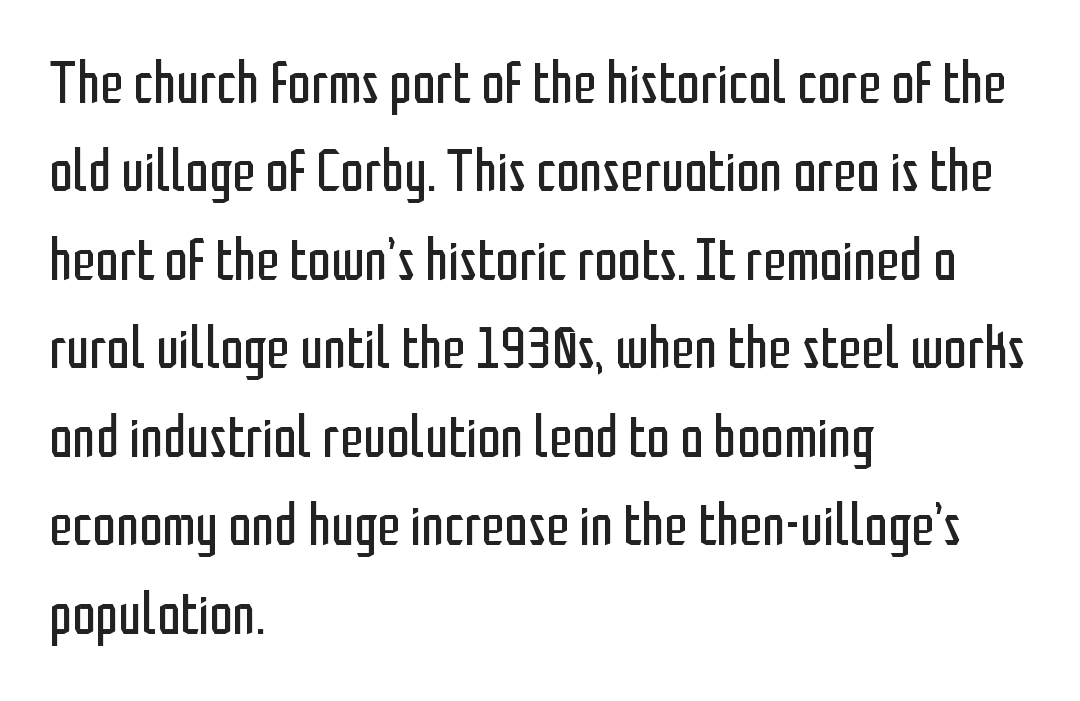
Q: Is the text bold? A: No.
Q: Is the text italic (slanted)? A: No, it is upright.
Q: Is the typeface a serif or a sans-serif typeface? A: Sans-serif.
Q: Is the text underlined? A: No.
Q: How is the paragraph aligned? A: Left-aligned.
Q: Is the spacing between letters normal or unusually wide? A: Normal.
Q: Is the spacing between lines tight, normal or loose? A: Normal.
Q: Width (condensed, normal, or wide)? A: Condensed.
Q: Stroke contrast? A: Low.
Q: x-height? A: Medium.
Q: Monospaced? A: No.
